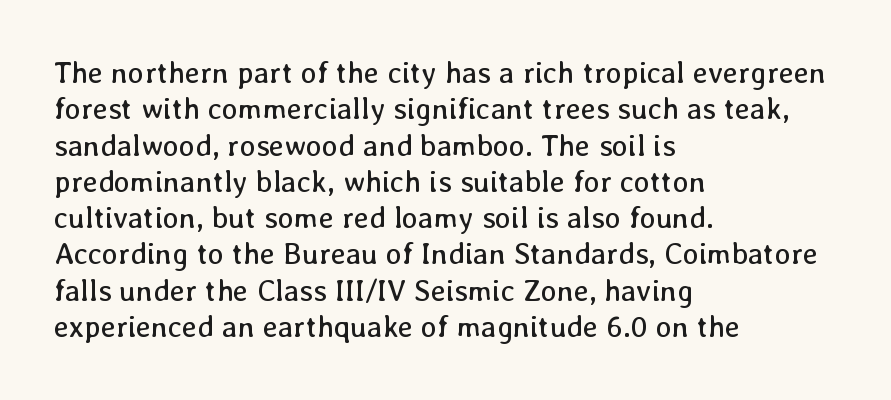
{"italic": "no", "bold": "no", "weight": "regular", "width": "normal", "stroke_contrast": "low", "x_height": "medium", "monospaced": "no", "underline": "no", "align": "left", "line_spacing_ratio": 1.21, "letter_spacing": "normal", "letter_spacing_em": 0.0, "glyph_px": 30}
